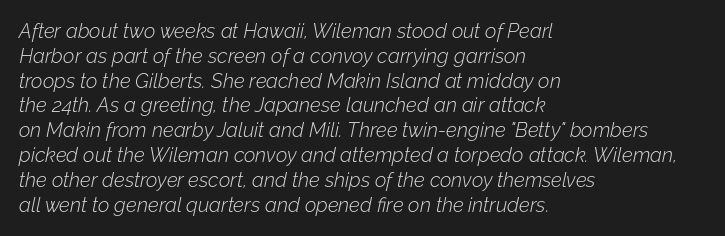
Think standard paragraph weight, or any step lighter than that. Characters follow at the spacing the type designer built in. Observe the lean: these are italic letterforms. This rendering uses left alignment, leaving the right contour irregular. Descenders are the only things crossing below the line.
